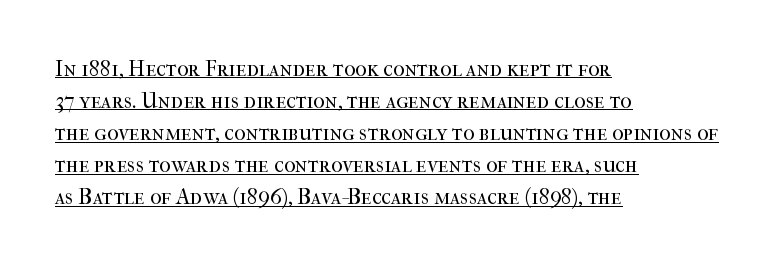
The lines sit at an ordinary, default distance from one another. The weight would be labelled regular, book, light, or lighter still. The typography opts for an upright posture over an oblique one. Tracking here is standard; glyphs follow each other at the usual distance. Casual observation: everything's shoved over to the left. Honestly, the underline is the first thing you notice here.
